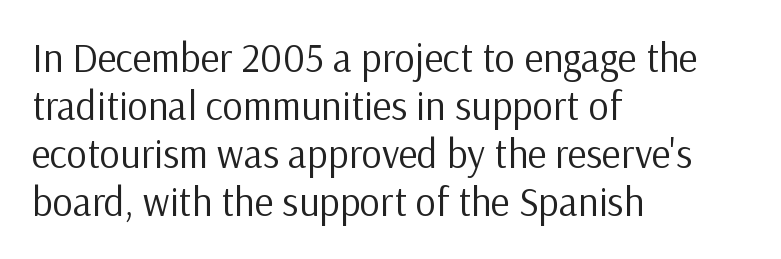
{"serif": "no", "italic": "no", "bold": "no", "weight": "regular", "width": "normal", "stroke_contrast": "low", "x_height": "medium", "monospaced": "no", "underline": "no", "align": "left", "line_spacing_ratio": 1.2, "letter_spacing": "normal", "letter_spacing_em": 0.0, "glyph_px": 40}
